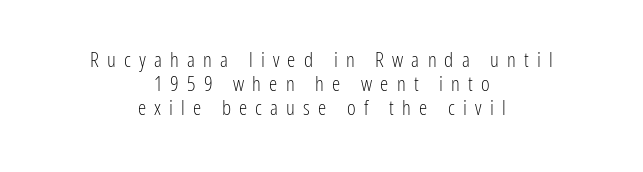
{"italic": "no", "bold": "no", "underline": "no", "align": "center", "line_spacing": "tight", "line_spacing_ratio": 1.15, "letter_spacing": "wide", "letter_spacing_em": 0.39, "glyph_px": 21}
